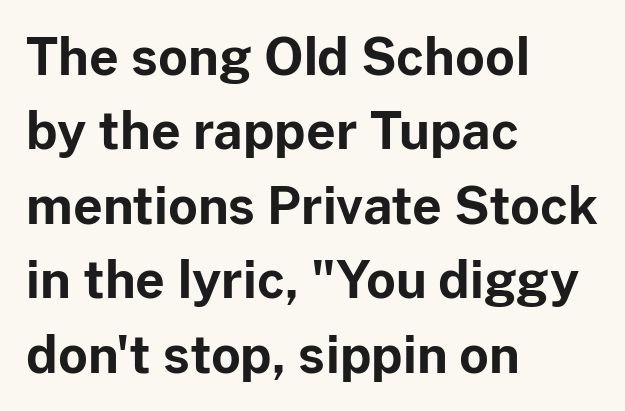
Q: Is the text bold? A: Yes.
Q: Is the text italic (slanted)? A: No, it is upright.
Q: Is the typeface a serif or a sans-serif typeface? A: Sans-serif.
Q: Is the text underlined? A: No.
Q: How is the paragraph aligned? A: Left-aligned.
Q: Is the spacing between letters normal or unusually wide? A: Normal.
Q: Is the spacing between lines tight, normal or loose? A: Normal.
Q: Width (condensed, normal, or wide)? A: Normal.
Q: Stroke contrast? A: Low.
Q: x-height? A: Medium.
Q: Monospaced? A: No.
